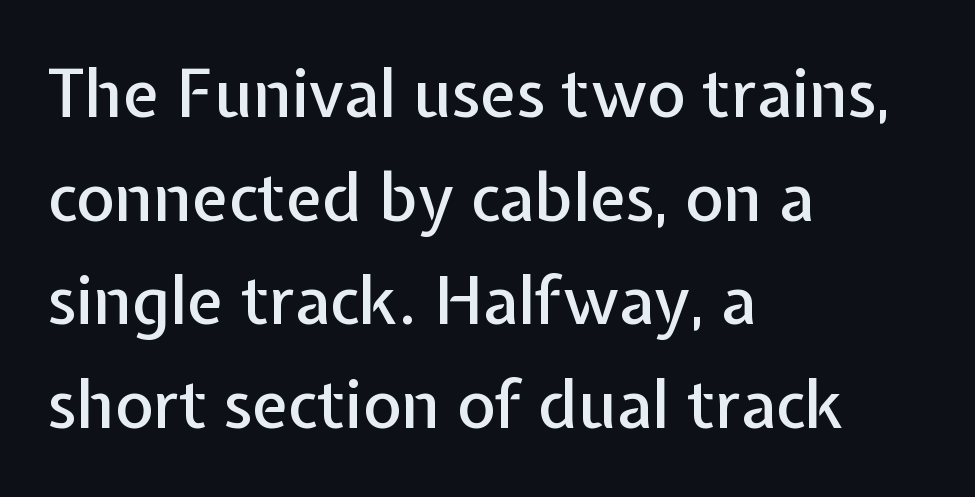
{"serif": "no", "italic": "no", "width": "normal", "stroke_contrast": "low", "x_height": "medium", "monospaced": "no", "underline": "no", "align": "left", "line_spacing": "normal", "line_spacing_ratio": 1.57, "letter_spacing": "normal", "letter_spacing_em": 0.0, "glyph_px": 66}
